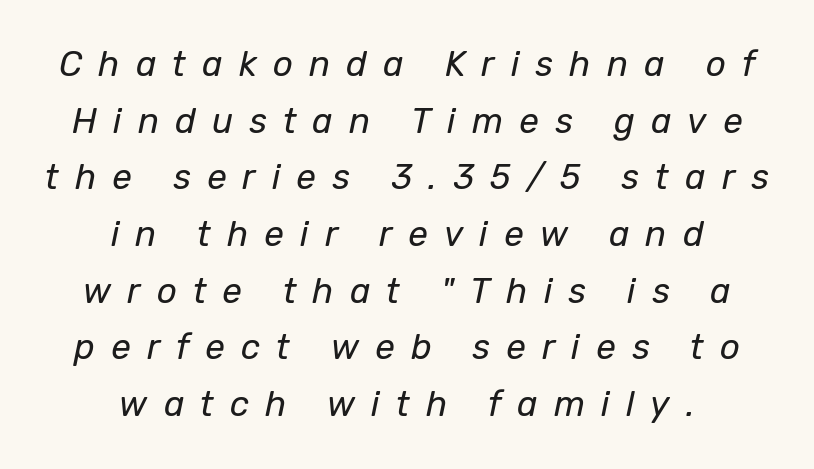
Q: Is the text bold? A: No.
Q: Is the text italic (slanted)? A: Yes, it leans right by about 12 degrees.
Q: Is the text underlined? A: No.
Q: How is the paragraph aligned? A: Centered.
Q: Is the spacing between letters normal or unusually wide? A: Unusually wide.
Q: Is the spacing between lines tight, normal or loose? A: Normal.
Q: Width (condensed, normal, or wide)? A: Normal.
Q: Stroke contrast? A: Low.
Q: x-height? A: Medium.
Q: Monospaced? A: No.
